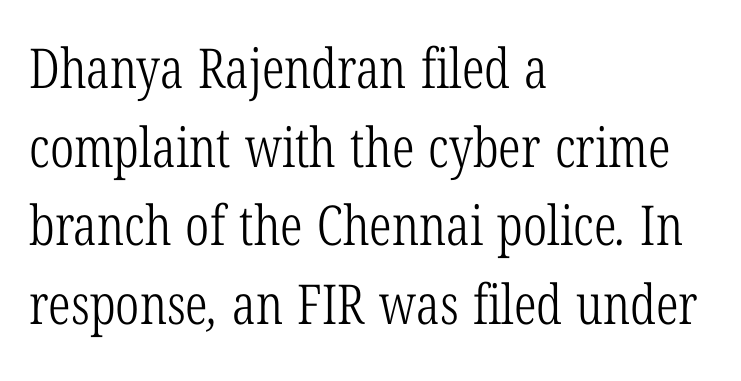
The image shows 55 px light, condensed serif type; set left-aligned, normal line spacing (1.43x), normal letter spacing, not underlined; low stroke contrast and a medium x-height.
